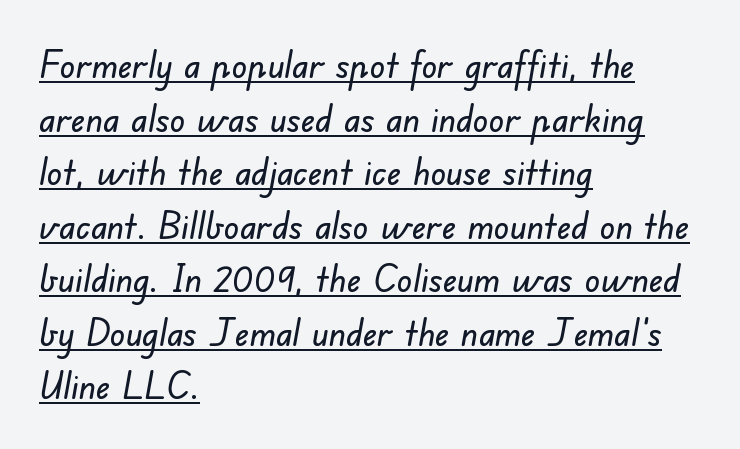
A typesetter would call this zero additional tracking. Descenders here cross a horizontal rule under the line. This rendering uses left alignment, leaving the right contour irregular. Does the type have serifs? No, each stem ends abruptly. The lines sit at an ordinary, default distance from one another. Character widths vary here, with narrow letters taking less room than wide ones.
